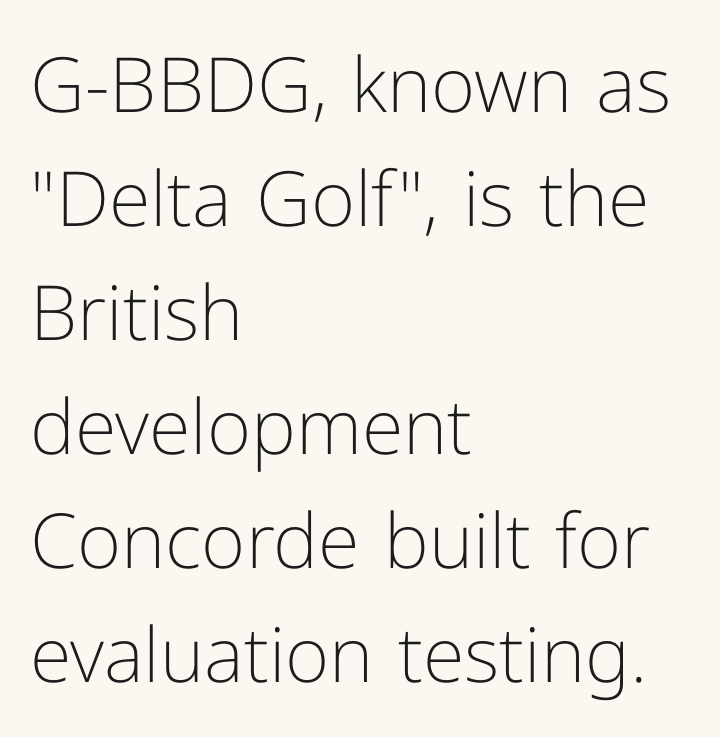
Weight: in the light-to-regular range. A typesetter would call this proportional, since set widths differ per character. Honestly, there is no underline to notice here at all. Caption: standard tracking, unaltered. This sample is left-justified, so line endings fall wherever the words run out. Serif or sans? Sans — the stroke terminals are bare.
